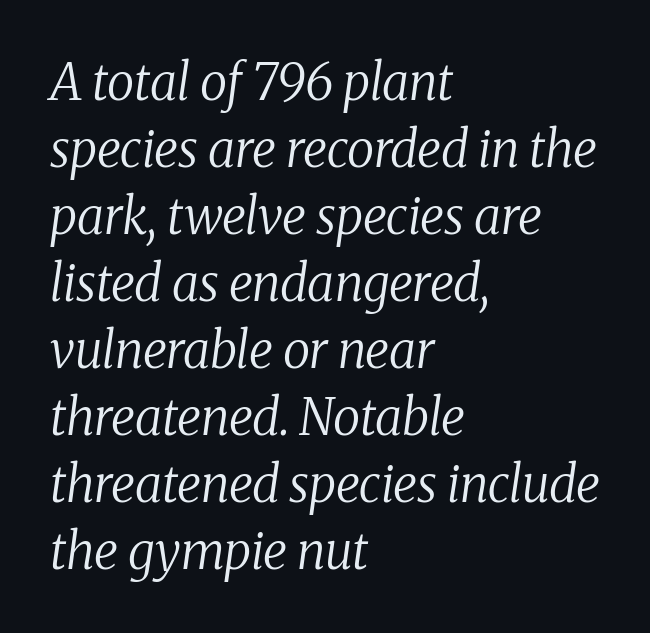
A typesetter would mark this as italic. Standard letterfit; no display-style spreading of the glyphs. This rendering features lettering with no underline. You could not count columns in this text — the font is proportionally spaced. Vertically, the passage feels balanced, rows spaced as you'd expect.
